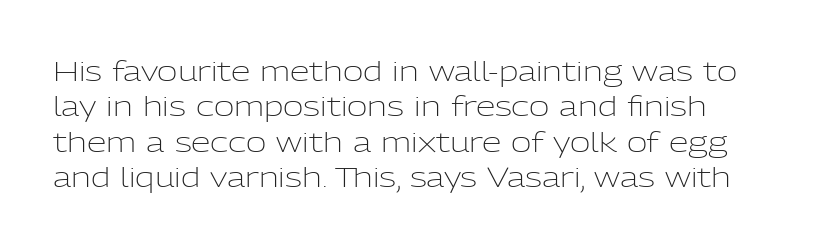
{"serif": "no", "italic": "no", "bold": "no", "weight": "light", "width": "normal", "stroke_contrast": "low", "x_height": "medium", "monospaced": "no", "underline": "no", "line_spacing": "normal", "line_spacing_ratio": 1.26, "letter_spacing": "normal", "letter_spacing_em": 0.0, "glyph_px": 28}
